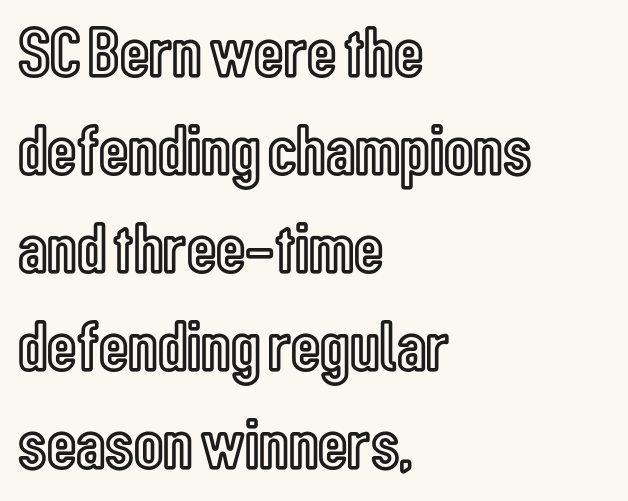
Each row of text sits above clean, open space. A roman cut, with each character standing at attention. Evenly set lines give the paragraph a standard silhouette. Glyph-to-glyph distance matches everyday printed text. Varying glyph widths throughout — classic text-font behaviour.
